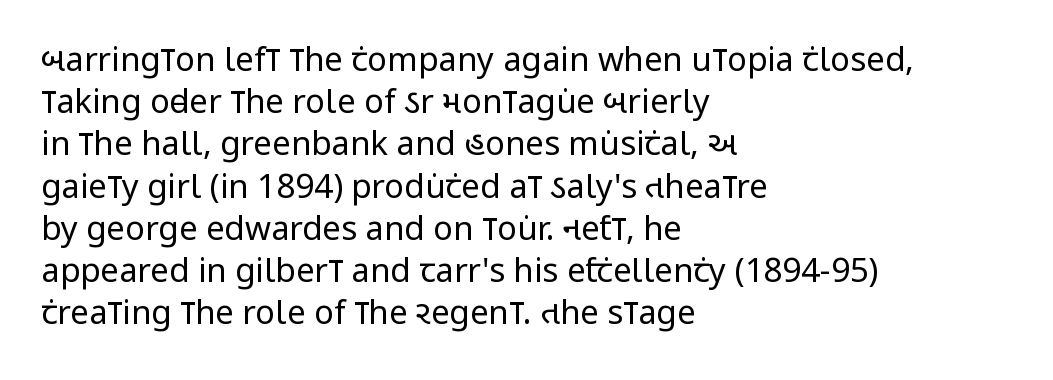
Q: Is the text bold? A: No.
Q: Is the text italic (slanted)? A: No, it is upright.
Q: Is the typeface a serif or a sans-serif typeface? A: Sans-serif.
Q: Is the text underlined? A: No.
Q: How is the paragraph aligned? A: Left-aligned.
Q: Is the spacing between letters normal or unusually wide? A: Normal.
Q: Is the spacing between lines tight, normal or loose? A: Normal.
Q: Width (condensed, normal, or wide)? A: Condensed.
Q: Stroke contrast? A: Low.
Q: x-height? A: Large.
Q: Monospaced? A: No.
